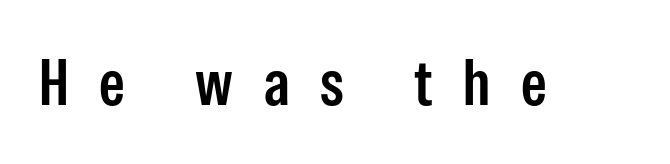
The image shows 65 px semibold, condensed sans-serif type, upright; set unusually wide letter spacing (+0.47 em), not underlined; low stroke contrast and a medium x-height.
